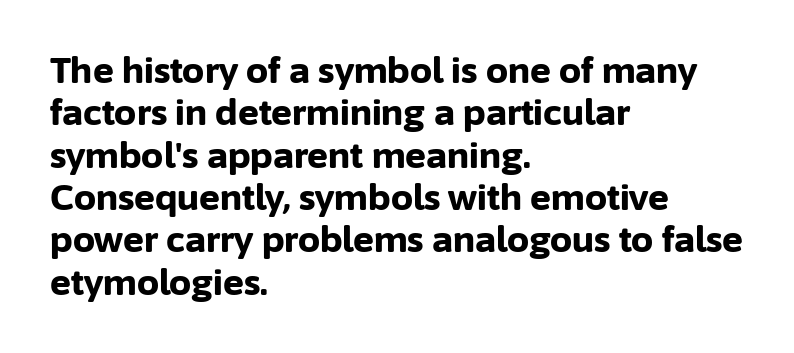
The ragged edge is on the right, which tells us the setting is flush left. In terms of letterform style, serifs are entirely absent. On the weight axis this lands at bold, roughly 700. Ordinary non-slanted type is in use. You could not count columns in this text — the font is proportionally spaced. Glyph-to-glyph distance matches everyday printed text.
